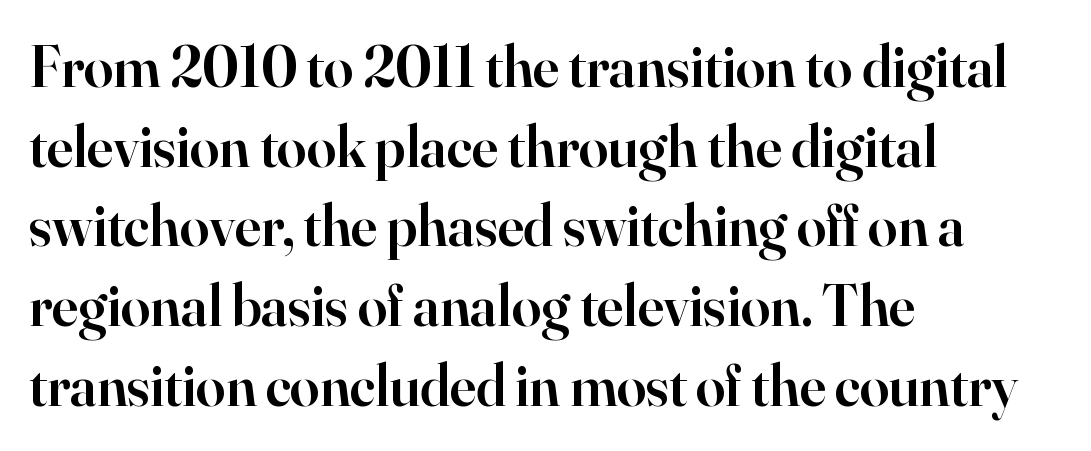
{"serif": "yes", "italic": "no", "bold": "semi", "weight": "semibold", "width": "normal", "stroke_contrast": "high", "x_height": "small", "monospaced": "no", "underline": "no", "align": "left", "line_spacing": "normal", "line_spacing_ratio": 1.35, "letter_spacing": "normal", "letter_spacing_em": 0.0, "glyph_px": 59}
